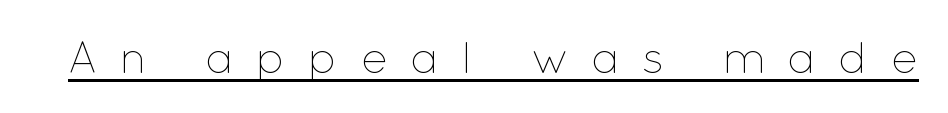
{"italic": "no", "bold": "no", "weight": "thin", "width": "normal", "stroke_contrast": "low", "x_height": "medium", "monospaced": "no", "underline": "yes", "letter_spacing": "wide", "letter_spacing_em": 0.5, "glyph_px": 45}
